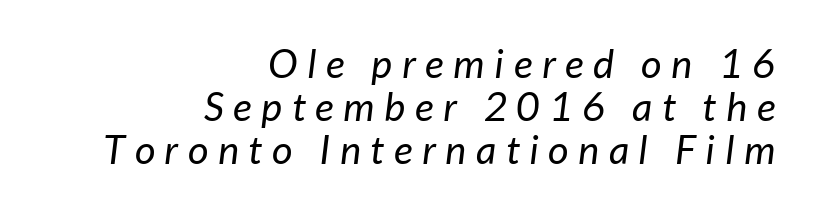
Weight: not bold — regular or lighter. This rendering features lettering with no underline. Glyph-to-glyph distance is far greater than everyday printed text. Is there much room between lines? No — they nearly touch. Every character sits at an angle, as italics do.
